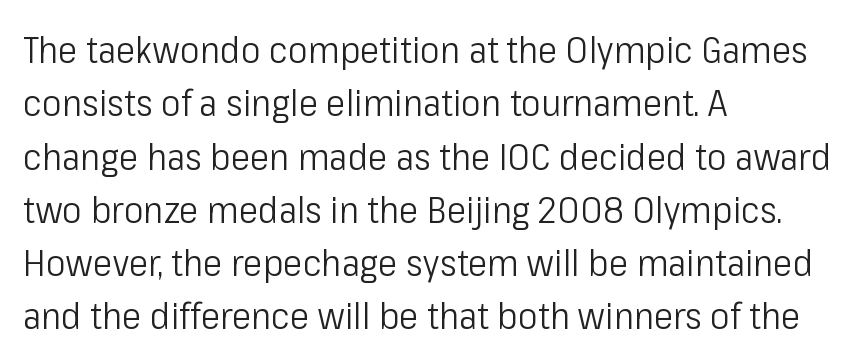
{"serif": "no", "italic": "no", "bold": "no", "weight": "light", "width": "condensed", "stroke_contrast": "low", "x_height": "medium", "monospaced": "no", "underline": "no", "align": "left", "line_spacing": "normal", "line_spacing_ratio": 1.44, "letter_spacing": "normal", "letter_spacing_em": 0.0, "glyph_px": 37}
